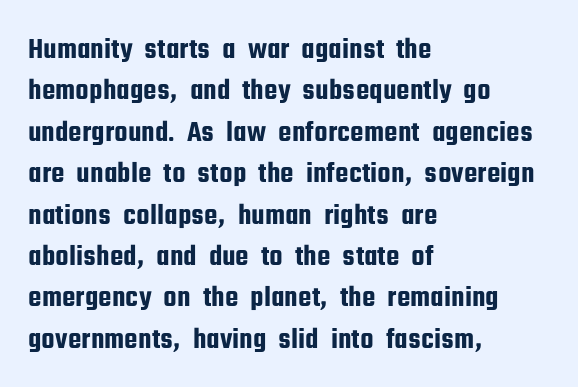
The image shows 30 px condensed sans-serif type, upright; set left-aligned, normal line spacing (1.38x), normal letter spacing, not underlined; low stroke contrast and a medium x-height.
